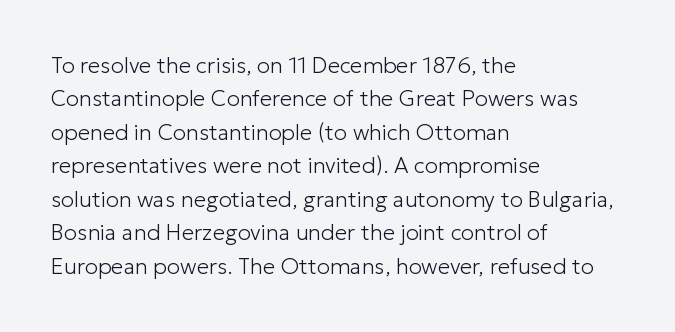
{"italic": "no", "bold": "no", "underline": "no", "align": "left", "line_spacing": "normal", "line_spacing_ratio": 1.52, "letter_spacing": "normal", "letter_spacing_em": 0.0, "glyph_px": 22}
